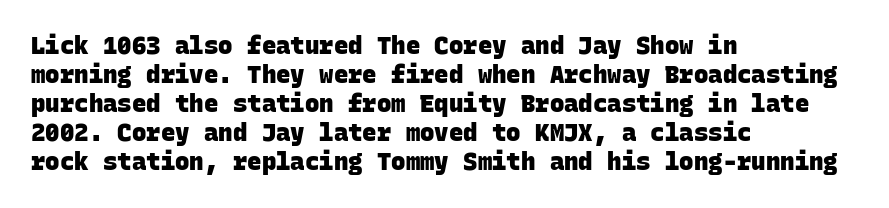
{"bold": "yes", "underline": "no", "align": "left", "line_spacing_ratio": 1.21, "letter_spacing": "normal", "letter_spacing_em": 0.0, "glyph_px": 24}
